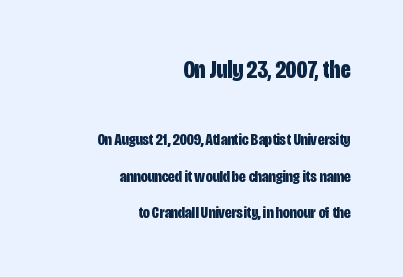
The image shows 26 px bold type, upright; set right-aligned, loose line spacing (2.14x), normal letter spacing, not underlined; the first (top) block is 1.53x larger.
